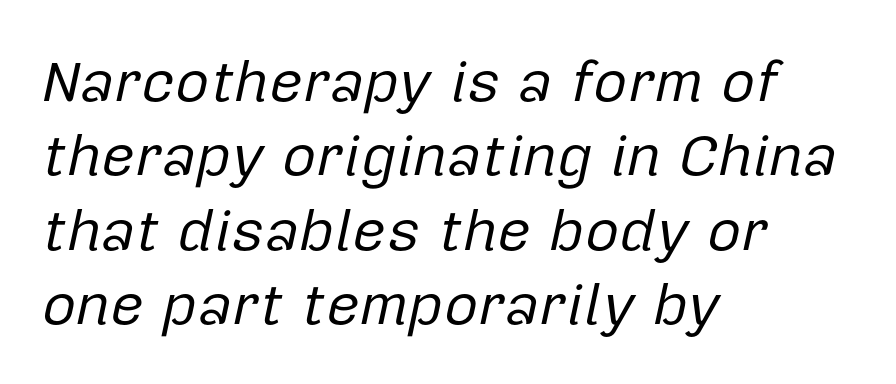
Q: Is the text bold? A: No.
Q: Is the text italic (slanted)? A: Yes, it leans right by about 12 degrees.
Q: Is the text underlined? A: No.
Q: How is the paragraph aligned? A: Left-aligned.
Q: Is the spacing between letters normal or unusually wide? A: Normal.
Q: Is the spacing between lines tight, normal or loose? A: Normal.
Q: Width (condensed, normal, or wide)? A: Normal.
Q: Stroke contrast? A: Low.
Q: x-height? A: Medium.
Q: Monospaced? A: No.
